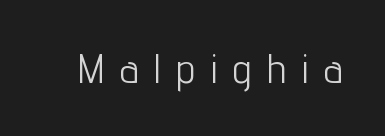
The image shows 41 px light, condensed sans-serif type, upright; set unusually wide letter spacing (+0.4 em), not underlined; low stroke contrast and a medium x-height.
